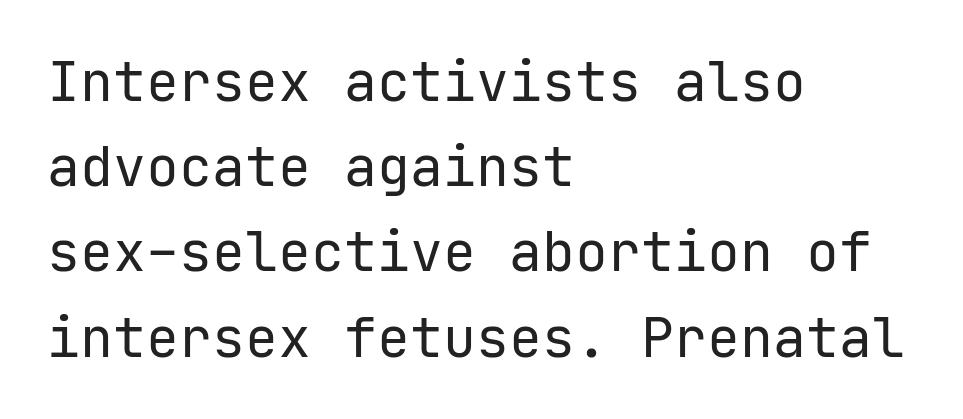
The image shows 55 px regular-weight sans-serif type, upright, monospaced; set left-aligned, normal line spacing (1.55x), normal letter spacing, not underlined; low stroke contrast and a medium x-height.
